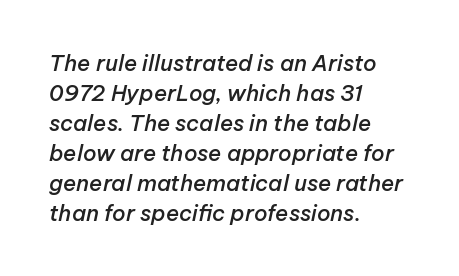
Q: Is the text bold? A: Semi-bold.
Q: Is the text italic (slanted)? A: Yes, it leans right by about 12 degrees.
Q: Is the text underlined? A: No.
Q: How is the paragraph aligned? A: Left-aligned.
Q: Is the spacing between letters normal or unusually wide? A: Normal.
Q: Is the spacing between lines tight, normal or loose? A: Normal.
